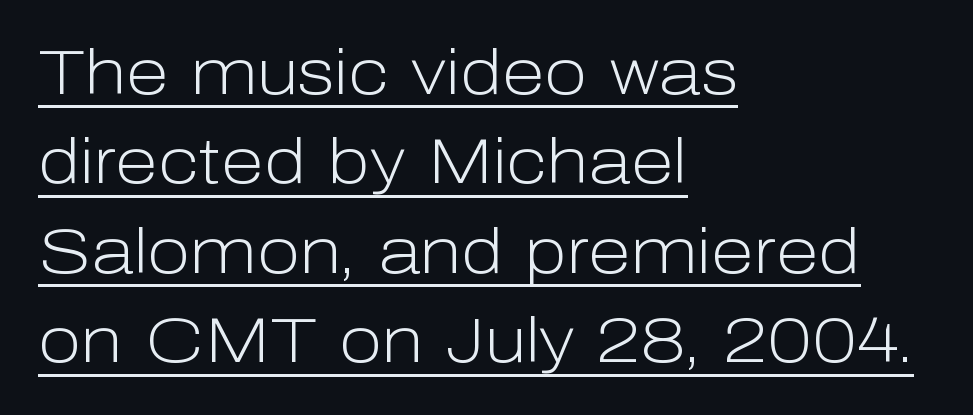
The image shows 63 px light sans-serif type, upright; set left-aligned, normal line spacing (1.42x), normal letter spacing, underlined; low stroke contrast and a medium x-height.
